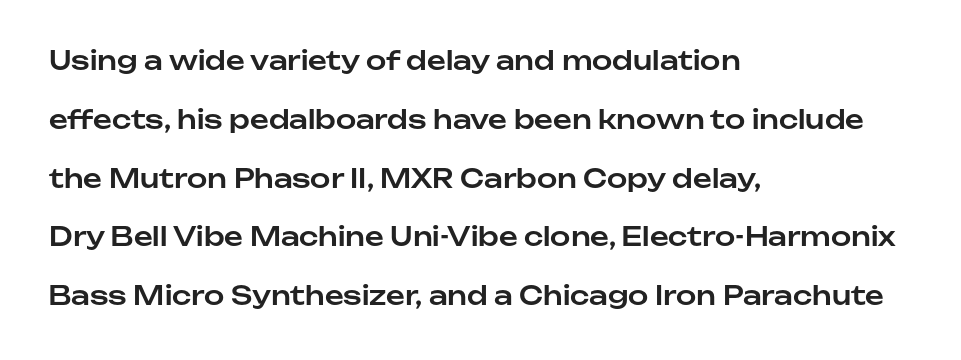
{"italic": "no", "underline": "no", "align": "left", "line_spacing": "loose", "line_spacing_ratio": 2.26, "letter_spacing": "normal", "letter_spacing_em": 0.0, "glyph_px": 26}
